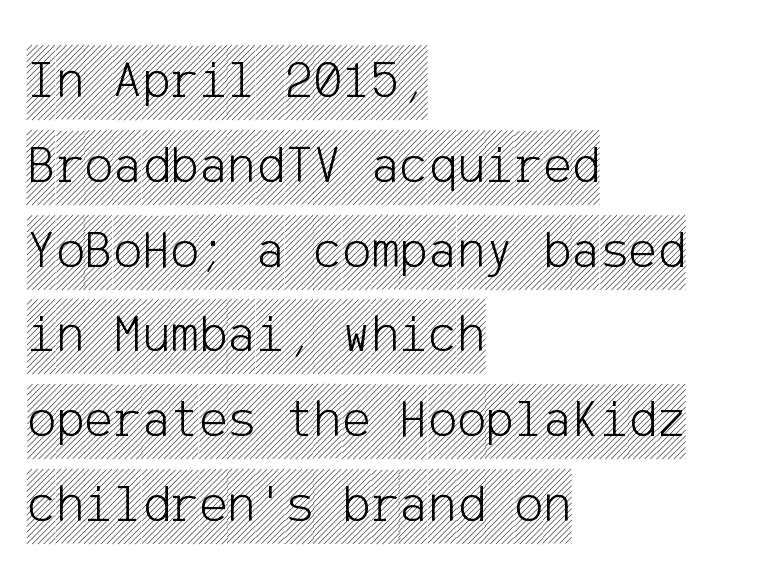
{"italic": "no", "width": "condensed", "x_height": "large", "underline": "no", "align": "left", "line_spacing": "normal", "line_spacing_ratio": 1.57, "letter_spacing": "normal", "letter_spacing_em": 0.0, "glyph_px": 54}
